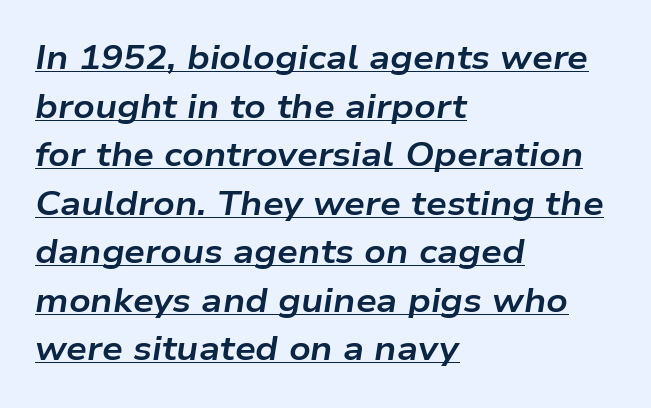
Q: Is the text bold? A: Yes.
Q: Is the text italic (slanted)? A: Yes, it leans right by about 9 degrees.
Q: Is the text underlined? A: Yes.
Q: How is the paragraph aligned? A: Left-aligned.
Q: Is the spacing between letters normal or unusually wide? A: Normal.
Q: Is the spacing between lines tight, normal or loose? A: Normal.
Q: Width (condensed, normal, or wide)? A: Wide.
Q: Stroke contrast? A: Low.
Q: x-height? A: Medium.
Q: Monospaced? A: No.
